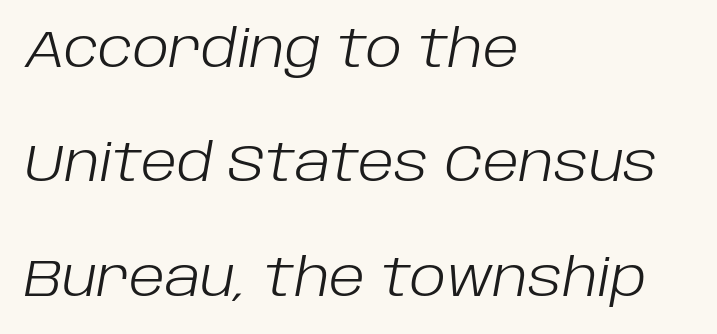
The image shows 52 px light type, italic (leaning right); set left-aligned, loose line spacing (2.2x), normal letter spacing, not underlined; low stroke contrast and a large x-height.
